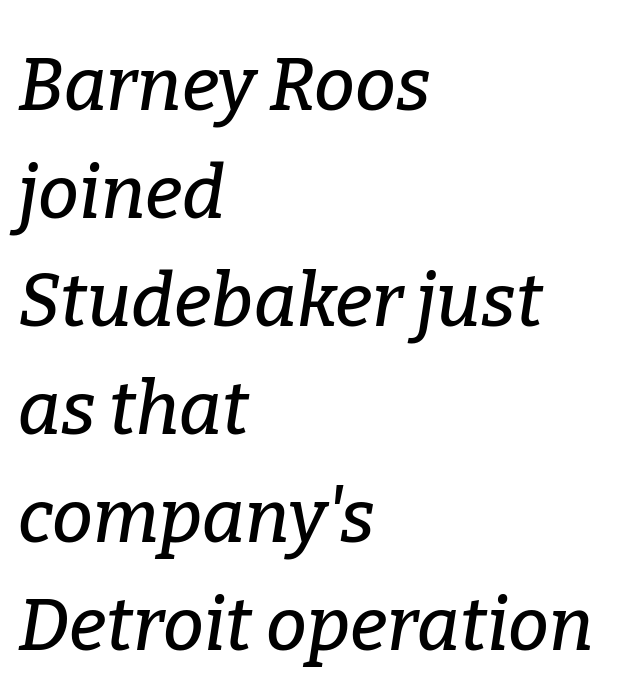
{"serif": "yes", "italic": "yes", "lean": "right", "slant_degrees": 9, "width": "normal", "stroke_contrast": "low", "x_height": "medium", "monospaced": "no", "underline": "no", "align": "left", "line_spacing": "normal", "line_spacing_ratio": 1.48, "letter_spacing": "normal", "letter_spacing_em": 0.0, "glyph_px": 73}
